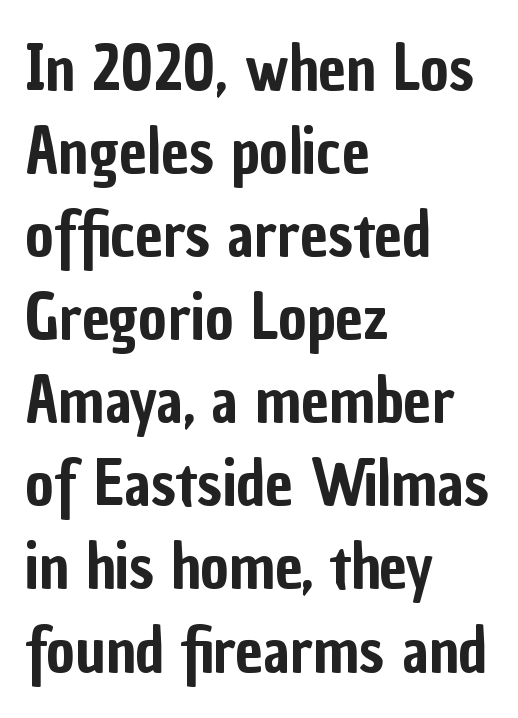
The image shows 62 px condensed sans-serif type, upright; set left-aligned, normal line spacing (1.34x), normal letter spacing, not underlined; low stroke contrast and a medium x-height.
